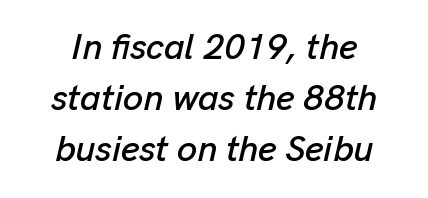
Q: Is the text italic (slanted)? A: Yes, it leans right by about 13 degrees.
Q: Is the text underlined? A: No.
Q: How is the paragraph aligned? A: Centered.
Q: Is the spacing between letters normal or unusually wide? A: Normal.
Q: Is the spacing between lines tight, normal or loose? A: Normal.
Q: Width (condensed, normal, or wide)? A: Normal.
Q: Stroke contrast? A: Low.
Q: x-height? A: Medium.
Q: Monospaced? A: No.
